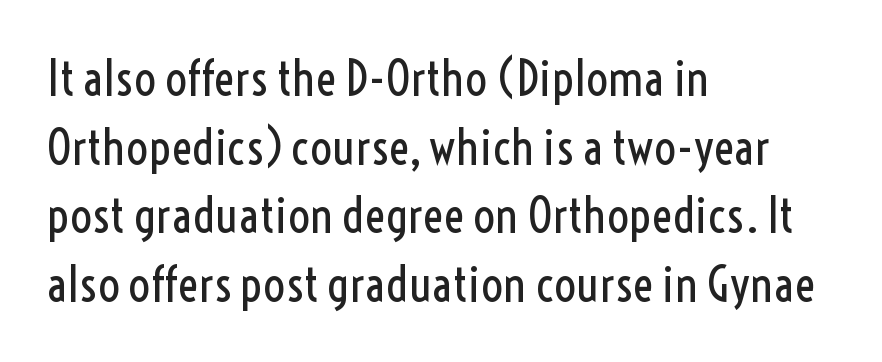
{"serif": "no", "italic": "no", "bold": "no", "weight": "regular", "width": "condensed", "x_height": "medium", "monospaced": "no", "underline": "no", "align": "left", "line_spacing": "normal", "line_spacing_ratio": 1.4, "letter_spacing": "normal", "letter_spacing_em": 0.0, "glyph_px": 49}
